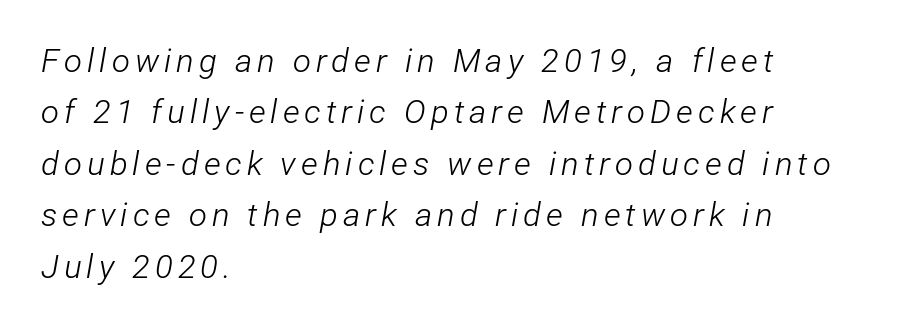
Q: Is the text bold? A: No.
Q: Is the text italic (slanted)? A: Yes, it leans right by about 12 degrees.
Q: Is the text underlined? A: No.
Q: How is the paragraph aligned? A: Left-aligned.
Q: Is the spacing between lines tight, normal or loose? A: Normal.
Q: Width (condensed, normal, or wide)? A: Condensed.
Q: Stroke contrast? A: Low.
Q: x-height? A: Medium.
Q: Monospaced? A: No.
